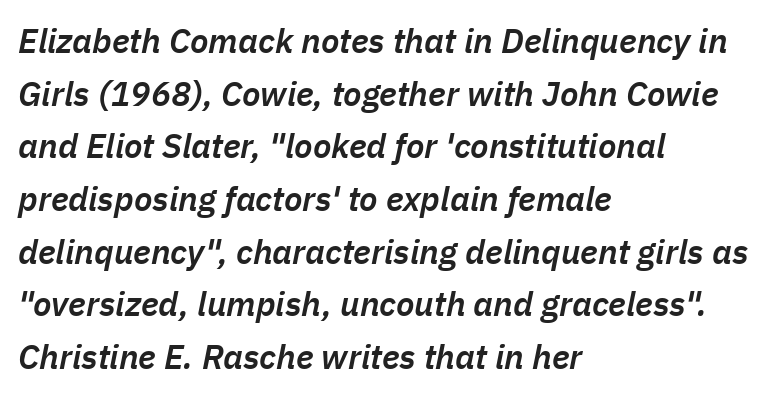
Plain, unruled lines of type. A typesetter would call this proportional, since set widths differ per character. Heft: intermediate — a semibold. Italic: yes, the glyphs are oblique. Interline gaps are of average width in this sample. Default kerning and tracking; the words read as compact shapes.
